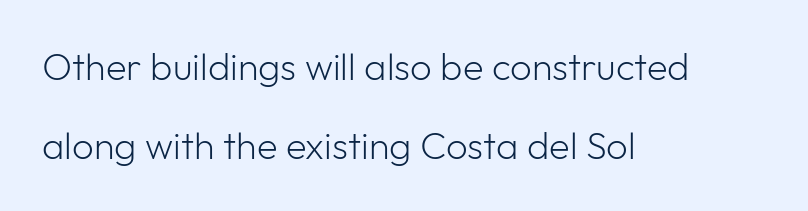
{"serif": "no", "italic": "no", "bold": "no", "weight": "light", "width": "normal", "stroke_contrast": "low", "x_height": "medium", "monospaced": "no", "underline": "no", "align": "left", "line_spacing": "loose", "line_spacing_ratio": 2.07, "letter_spacing": "normal", "letter_spacing_em": 0.0, "glyph_px": 38}
